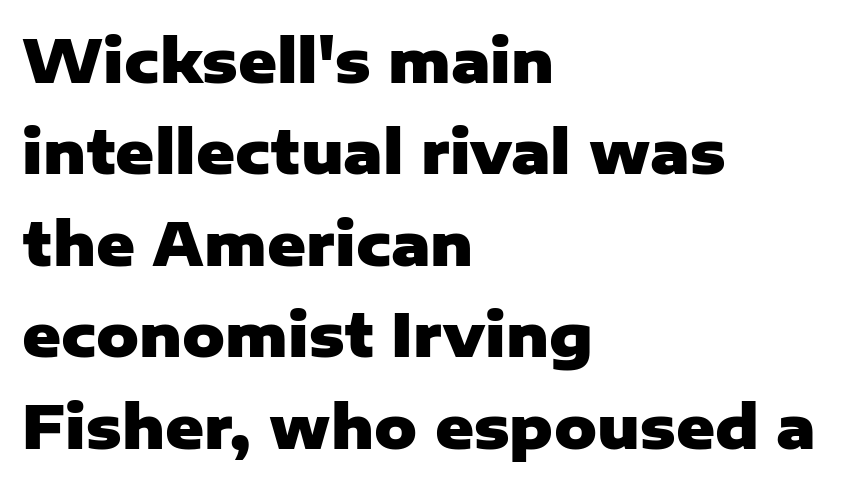
The glyphs have the mass of a bold cut. The rendering uses natural spacing where letterforms have individual widths. In terms of leading, this rendering sits right in the middle. The paragraph has a hard left edge and a soft right edge.
